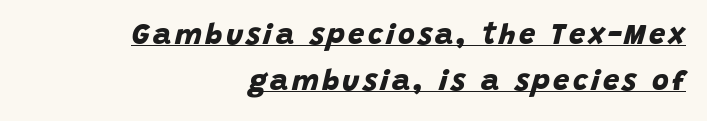
Q: Is the text bold? A: Yes.
Q: Is the typeface a serif or a sans-serif typeface? A: Sans-serif.
Q: Is the text underlined? A: Yes.
Q: How is the paragraph aligned? A: Right-aligned.
Q: Is the spacing between lines tight, normal or loose? A: Normal.
Q: Width (condensed, normal, or wide)? A: Normal.
Q: Stroke contrast? A: Low.
Q: x-height? A: Large.
Q: Monospaced? A: No.
